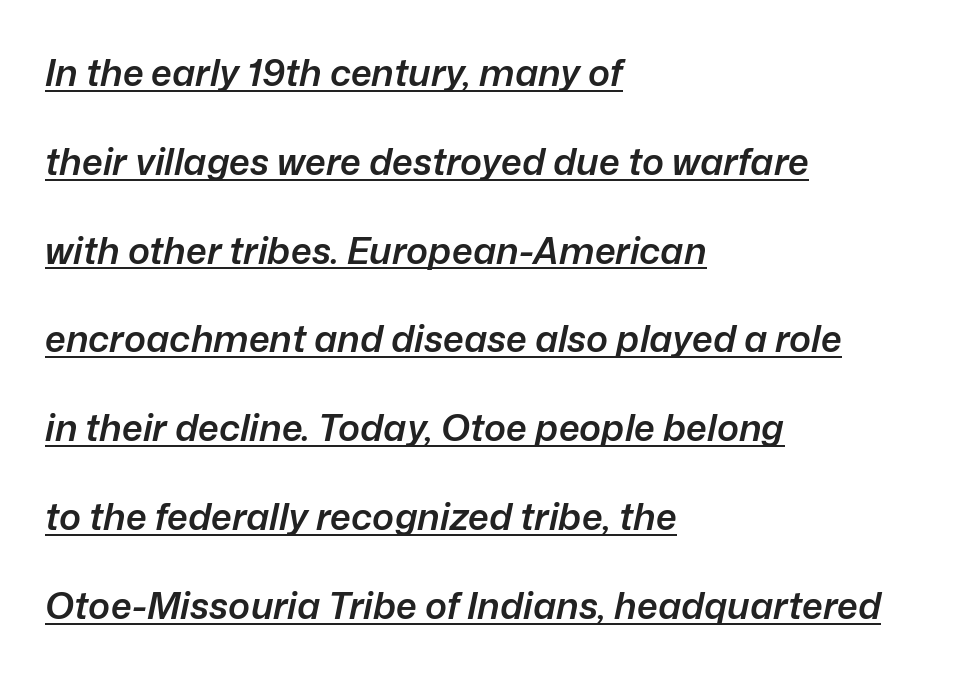
Yep, that's italic — everything's leaning. Short note: letters normally spaced. You could fit nearly another row in the gap between these rows. Do the characters align in a grid? No, the font is proportional.
